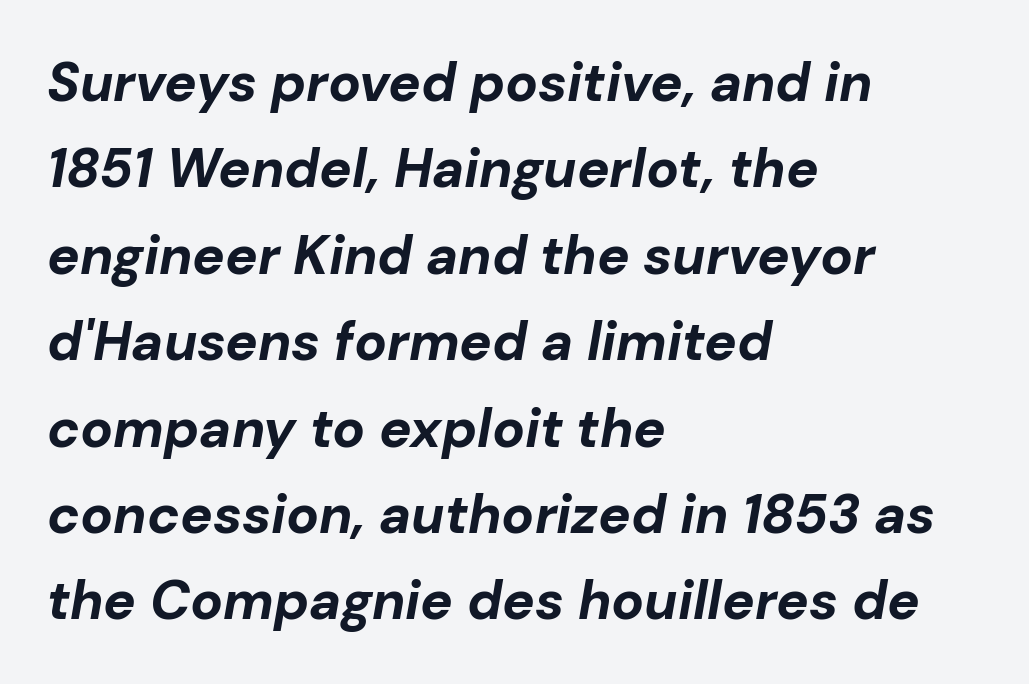
{"italic": "yes", "lean": "right", "slant_degrees": 10, "bold": "yes", "weight": "bold", "width": "normal", "stroke_contrast": "low", "x_height": "medium", "monospaced": "no", "underline": "no", "align": "left", "line_spacing": "normal", "line_spacing_ratio": 1.6, "letter_spacing": "normal", "letter_spacing_em": 0.0, "glyph_px": 54}
